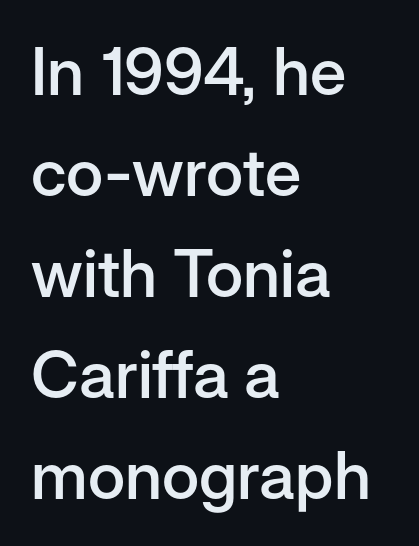
What stands out about the letter spacing? Nothing — it is the standard amount. Each letter keeps its own natural width here, so spacing adapts to shape. What weight is shown? A semibold, between regular and bold. Posture: vertical. How would I describe the line gaps? Plain and ordinary. Line beginnings align vertically; line endings do not.
